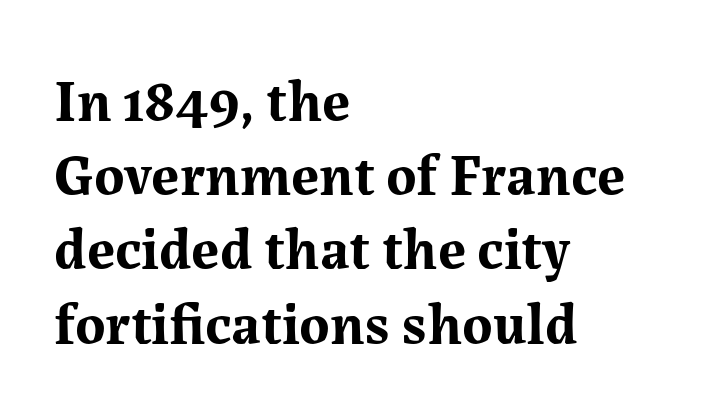
Q: Is the text bold? A: Yes.
Q: Is the text italic (slanted)? A: No, it is upright.
Q: Is the typeface a serif or a sans-serif typeface? A: Serif.
Q: Is the text underlined? A: No.
Q: How is the paragraph aligned? A: Left-aligned.
Q: Is the spacing between letters normal or unusually wide? A: Normal.
Q: Is the spacing between lines tight, normal or loose? A: Normal.
Q: Width (condensed, normal, or wide)? A: Normal.
Q: Stroke contrast? A: Medium.
Q: x-height? A: Medium.
Q: Monospaced? A: No.
